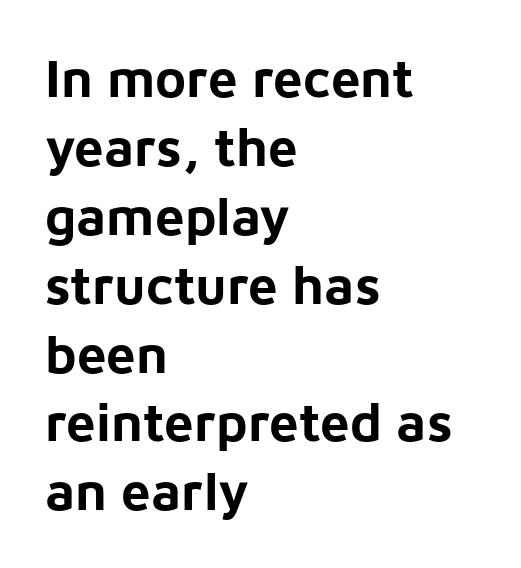
Each letter's strokes conclude bluntly, with no projecting serifs. This sample has the flowing, uneven cadence of proportional lettering. Is there any slant? The stems are plumb. How heavy is the stroke? Heavy — this is a bold. Is there much room between lines? A standard amount, neither cramped nor airy.
